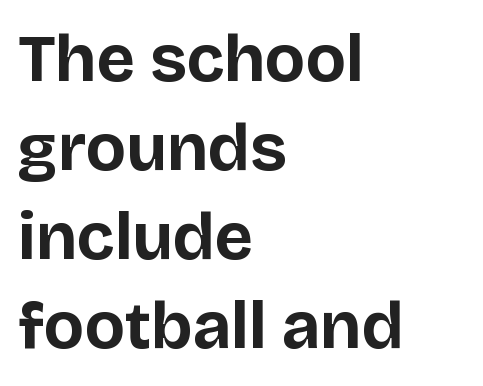
Q: Is the text bold? A: Yes.
Q: Is the text italic (slanted)? A: No, it is upright.
Q: Is the typeface a serif or a sans-serif typeface? A: Sans-serif.
Q: Is the text underlined? A: No.
Q: How is the paragraph aligned? A: Left-aligned.
Q: Is the spacing between letters normal or unusually wide? A: Normal.
Q: Is the spacing between lines tight, normal or loose? A: Normal.
Q: Width (condensed, normal, or wide)? A: Normal.
Q: Stroke contrast? A: Low.
Q: x-height? A: Large.
Q: Monospaced? A: No.
